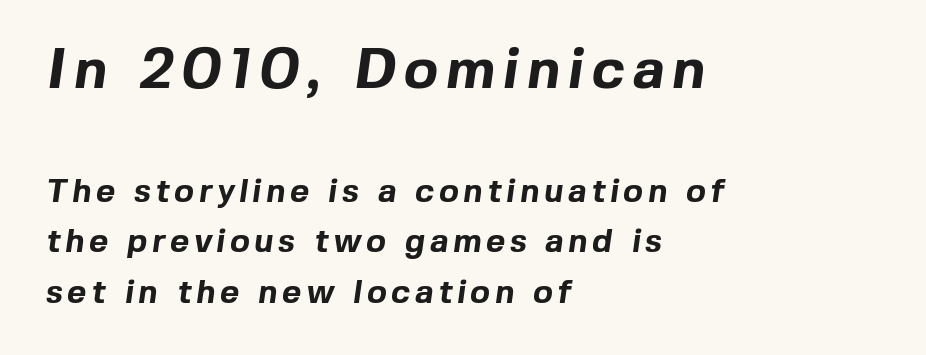
Larger block? The one above; the one below is distinctly smaller. The block of text has a typical density, with ordinary space between rows. Type without underlining. In CSS terms this would be text-align: left.
